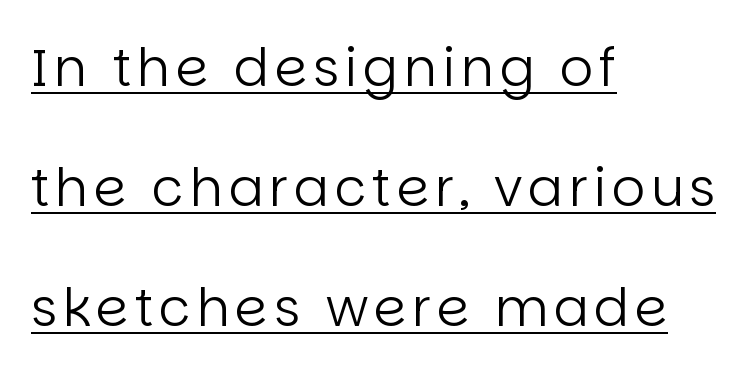
Regarding serifs, this sample does without them. Airy leading. Character widths vary here, with narrow letters taking less room than wide ones. The letterforms sit at book weight or below. In terms of posture, this sample is upright. This sample carries an underscore along the baseline area.
